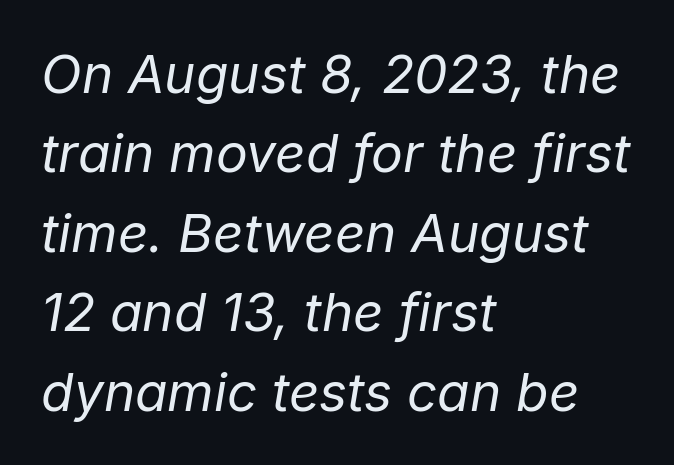
The image shows 53 px regular-weight type, italic (leaning right); set left-aligned, normal line spacing (1.5x), normal letter spacing, not underlined; low stroke contrast and a medium x-height.
